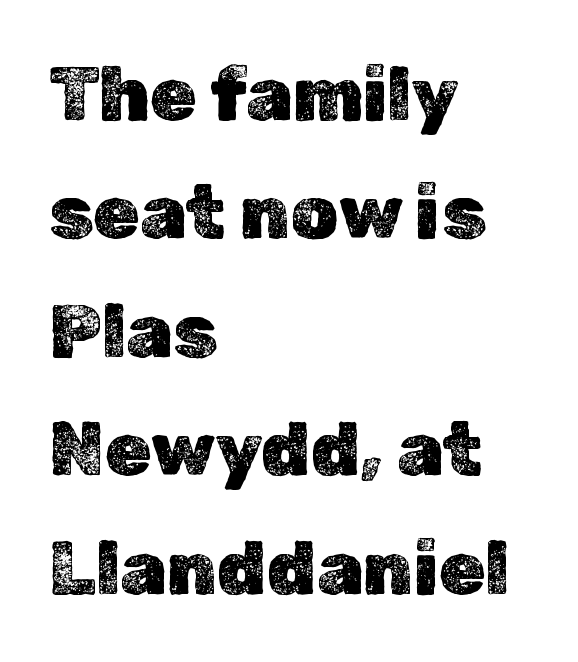
The image shows 75 px text type, upright; set left-aligned, normal line spacing (1.58x), normal letter spacing, not underlined; a medium x-height.
